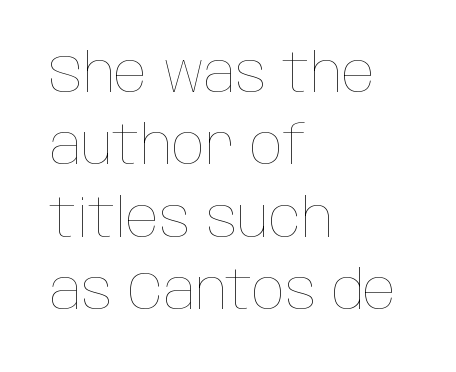
Q: Is the text bold? A: No.
Q: Is the text italic (slanted)? A: No, it is upright.
Q: Is the text underlined? A: No.
Q: How is the paragraph aligned? A: Left-aligned.
Q: Is the spacing between letters normal or unusually wide? A: Normal.
Q: Is the spacing between lines tight, normal or loose? A: Normal.
Q: Width (condensed, normal, or wide)? A: Condensed.
Q: Stroke contrast? A: Low.
Q: x-height? A: Large.
Q: Monospaced? A: No.
